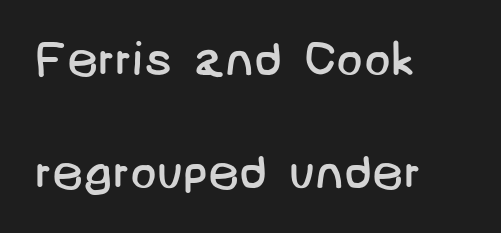
Q: Is the text bold? A: No.
Q: Is the typeface a serif or a sans-serif typeface? A: Sans-serif.
Q: Is the text underlined? A: No.
Q: How is the paragraph aligned? A: Left-aligned.
Q: Is the spacing between letters normal or unusually wide? A: Normal.
Q: Is the spacing between lines tight, normal or loose? A: Loose.
Q: Width (condensed, normal, or wide)? A: Normal.
Q: Stroke contrast? A: Low.
Q: x-height? A: Large.
